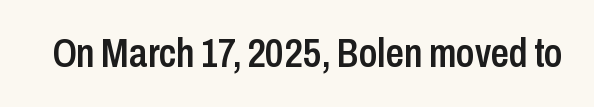
The image shows 40 px semibold, condensed sans-serif type, upright; set normal letter spacing, not underlined; low stroke contrast and a medium x-height.
